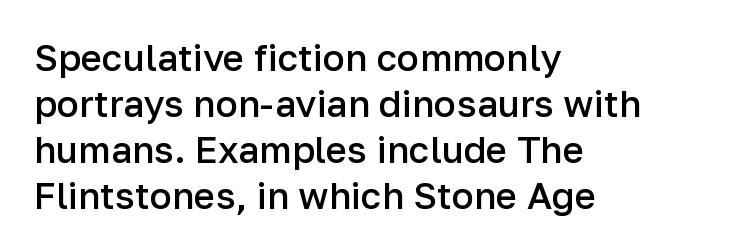
The image shows 37 px semibold sans-serif type, upright; set left-aligned, line spacing 1.24x, normal letter spacing, not underlined; low stroke contrast and a medium x-height.
